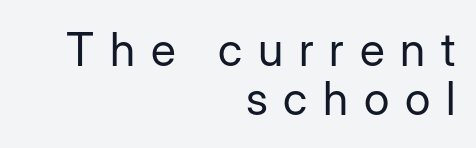
If you drew a ruler down the right edge, every line would touch it. This sample trades vertical openness for compactness between lines. Glance below the letters and you will spot only blank space. A typesetter would mark this as roman, not italic. Caption: expanded tracking, letters set apart. Spacing verdict: proportional, widths tailored to each character.
